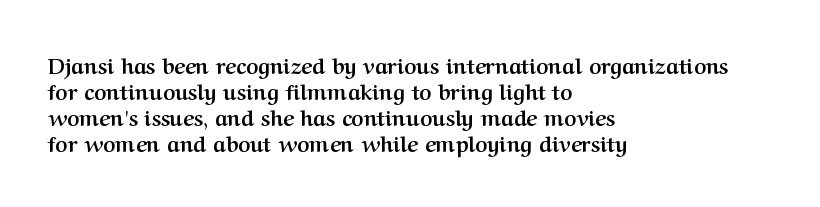
The image shows 21 px bold type, upright; set left-aligned, line spacing 1.24x, normal letter spacing, not underlined.
